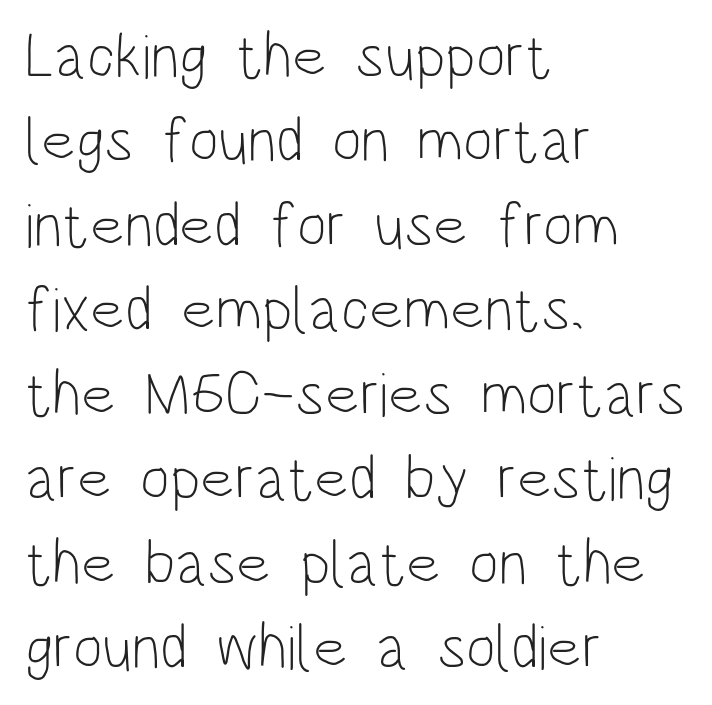
Q: Is the text bold? A: No.
Q: Is the text italic (slanted)? A: No, it is upright.
Q: Is the typeface a serif or a sans-serif typeface? A: Sans-serif.
Q: Is the text underlined? A: No.
Q: How is the paragraph aligned? A: Left-aligned.
Q: Is the spacing between letters normal or unusually wide? A: Normal.
Q: Is the spacing between lines tight, normal or loose? A: Normal.
Q: Width (condensed, normal, or wide)? A: Condensed.
Q: Stroke contrast? A: Low.
Q: x-height? A: Large.
Q: Monospaced? A: No.
